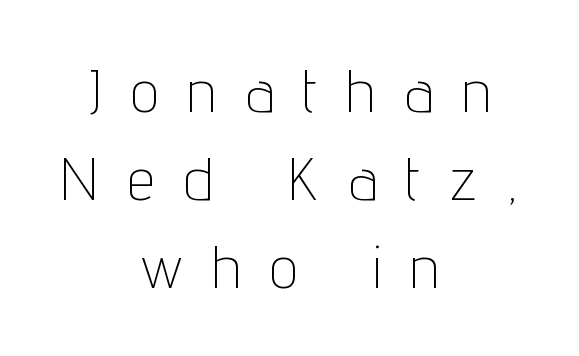
The image shows 61 px thin, condensed sans-serif type, upright; set centered, normal line spacing (1.44x), unusually wide letter spacing (+0.5 em), not underlined; low stroke contrast and a medium x-height.
